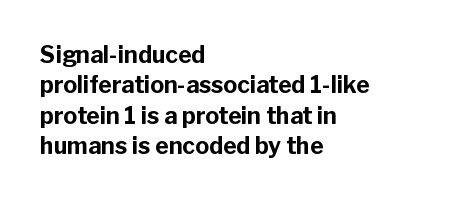
The image shows 23 px bold type, upright; set left-aligned, normal line spacing (1.32x), normal letter spacing, not underlined.
